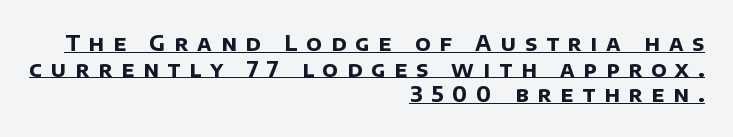
The image shows 21 px bold type; set right-aligned, line spacing 1.22x, unusually wide letter spacing (+0.43 em), underlined.
